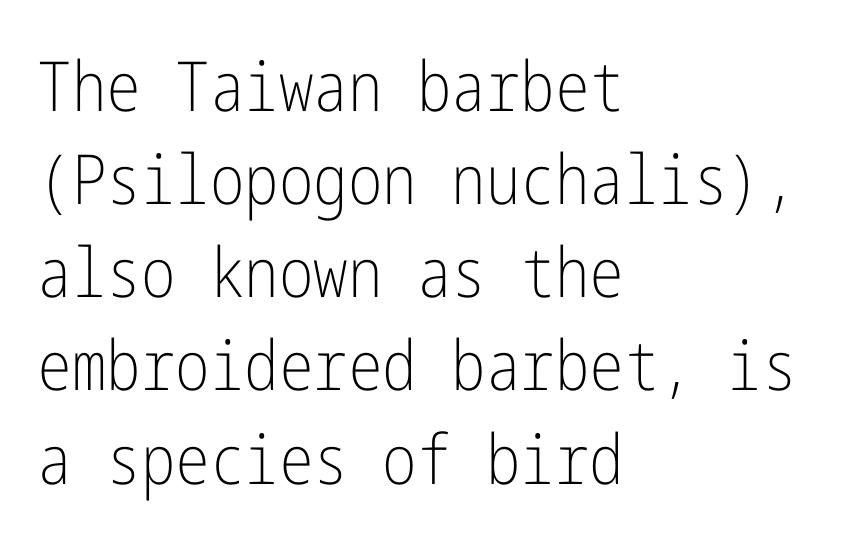
{"serif": "no", "italic": "no", "bold": "no", "weight": "light", "width": "condensed", "stroke_contrast": "low", "x_height": "medium", "underline": "no", "align": "left", "line_spacing": "normal", "line_spacing_ratio": 1.35, "letter_spacing": "normal", "letter_spacing_em": 0.0, "glyph_px": 69}
